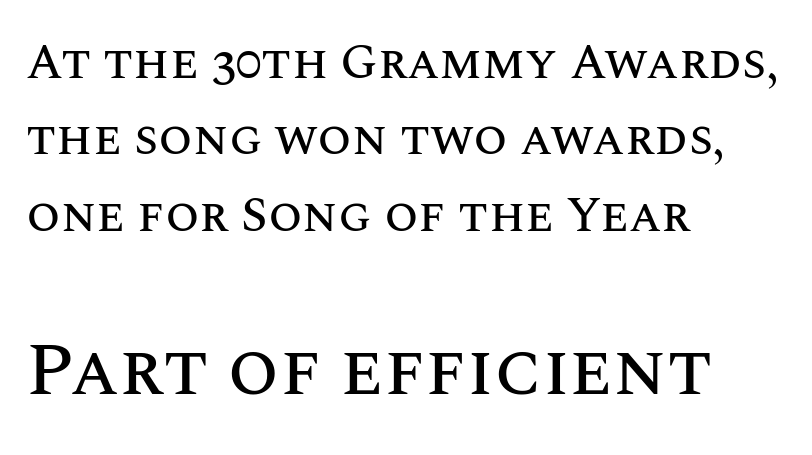
{"italic": "no", "width": "normal", "stroke_contrast": "medium", "x_height": "large", "monospaced": "no", "underline": "no", "align": "left", "line_spacing": "normal", "line_spacing_ratio": 1.56, "letter_spacing": "normal", "letter_spacing_em": 0.0, "larger_block": "second", "size_ratio": 1.51, "glyph_px": 74}
